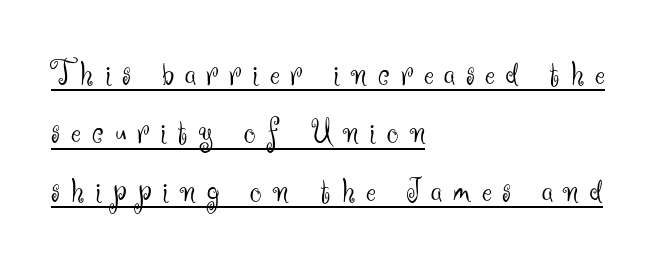
{"serif": "no", "italic": "no", "bold": "no", "weight": "light", "width": "normal", "stroke_contrast": "medium", "x_height": "small", "monospaced": "no", "underline": "yes", "align": "left", "line_spacing": "normal", "line_spacing_ratio": 1.58, "letter_spacing": "wide", "letter_spacing_em": 0.3, "glyph_px": 37}
